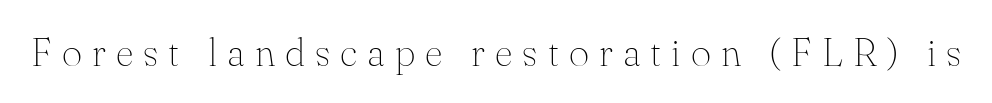
Q: Is the text bold? A: No.
Q: Is the text italic (slanted)? A: No, it is upright.
Q: Is the typeface a serif or a sans-serif typeface? A: Serif.
Q: Is the text underlined? A: No.
Q: Is the spacing between letters normal or unusually wide? A: Unusually wide.
Q: Width (condensed, normal, or wide)? A: Normal.
Q: Stroke contrast? A: Medium.
Q: x-height? A: Small.
Q: Monospaced? A: No.
